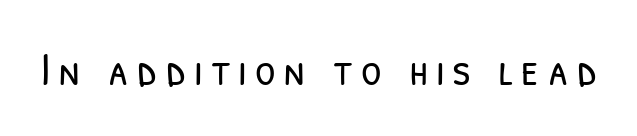
The image shows 47 px light, condensed sans-serif type; set not underlined; low stroke contrast and a medium x-height.
